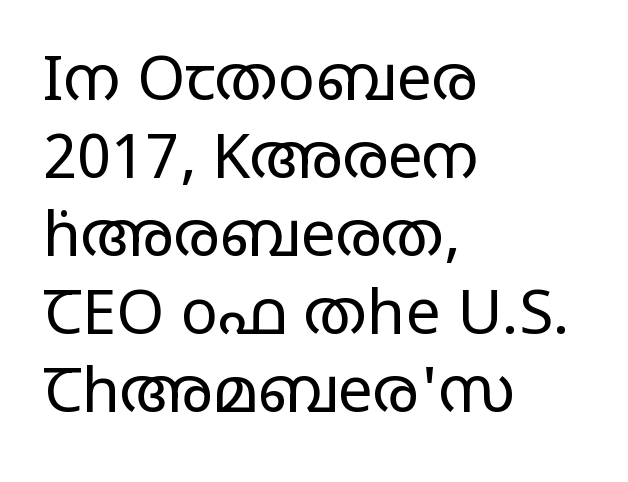
The characters are drawn with everyday or finer stroke widths. A clean baseline with only descenders dipping below it. The rendering shows plain stroke endings on the letterforms — a sans-serif design. Characters remain perfectly vertical along every line.
